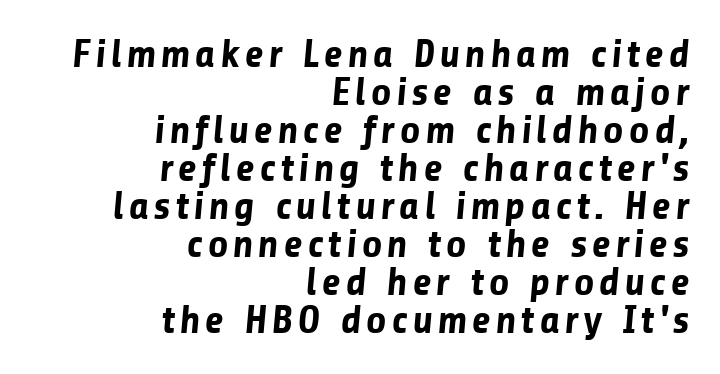
{"serif": "no", "bold": "yes", "weight": "bold", "width": "normal", "stroke_contrast": "low", "x_height": "medium", "monospaced": "no", "underline": "no", "align": "right", "line_spacing": "tight", "line_spacing_ratio": 0.95, "glyph_px": 40}
